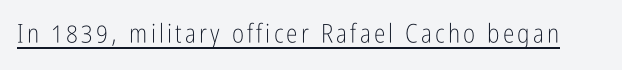
The image shows 26 px text type, upright; set underlined.
